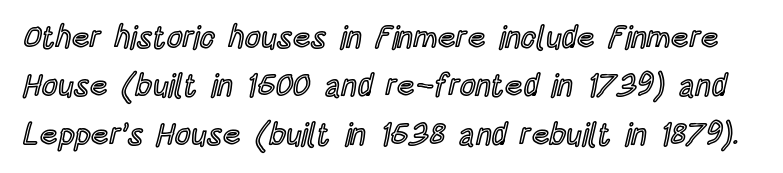
{"width": "condensed", "x_height": "large", "monospaced": "no", "underline": "no", "line_spacing": "normal", "line_spacing_ratio": 1.56, "letter_spacing": "normal", "letter_spacing_em": 0.0, "glyph_px": 31}
